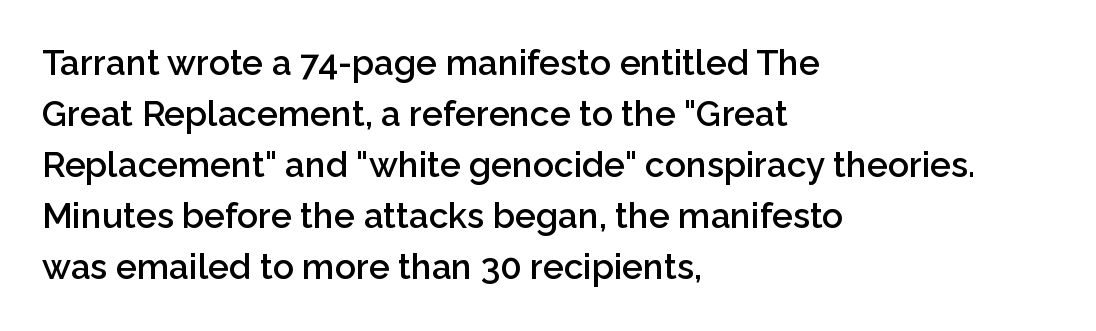
The image shows 35 px semibold sans-serif type, upright; set left-aligned, normal line spacing (1.46x), normal letter spacing, not underlined; low stroke contrast and a medium x-height.
